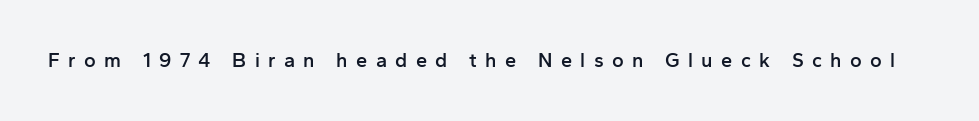
The image shows 20 px text type, upright; set unusually wide letter spacing (+0.42 em), not underlined.
